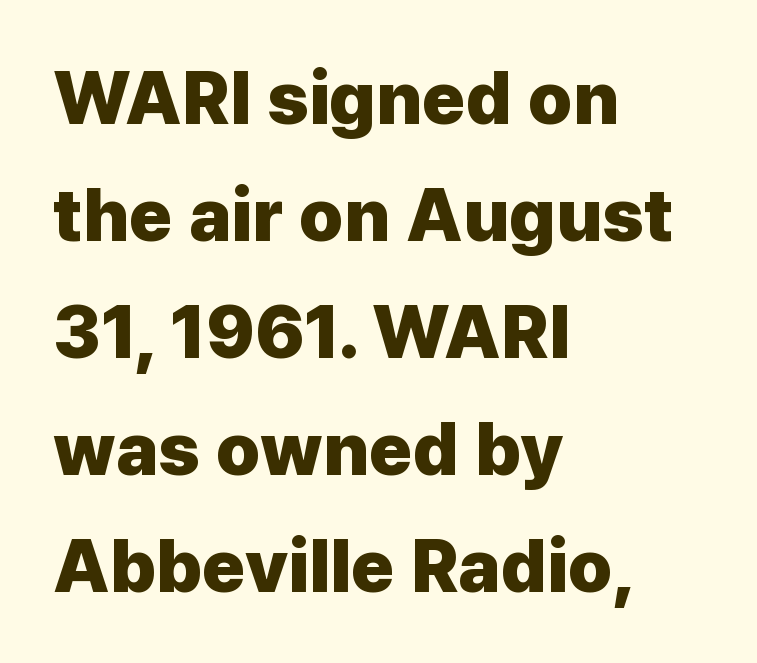
{"serif": "no", "italic": "no", "bold": "yes", "weight": "heavy", "width": "normal", "stroke_contrast": "low", "x_height": "medium", "monospaced": "no", "underline": "no", "align": "left", "line_spacing": "normal", "line_spacing_ratio": 1.58, "letter_spacing": "normal", "letter_spacing_em": 0.0, "glyph_px": 74}
